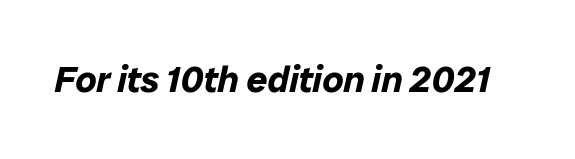
Q: Is the text bold? A: Yes.
Q: Is the text italic (slanted)? A: Yes, it leans right by about 12 degrees.
Q: Is the text underlined? A: No.
Q: Is the spacing between letters normal or unusually wide? A: Normal.
Q: Width (condensed, normal, or wide)? A: Normal.
Q: Stroke contrast? A: Low.
Q: x-height? A: Medium.
Q: Monospaced? A: No.
